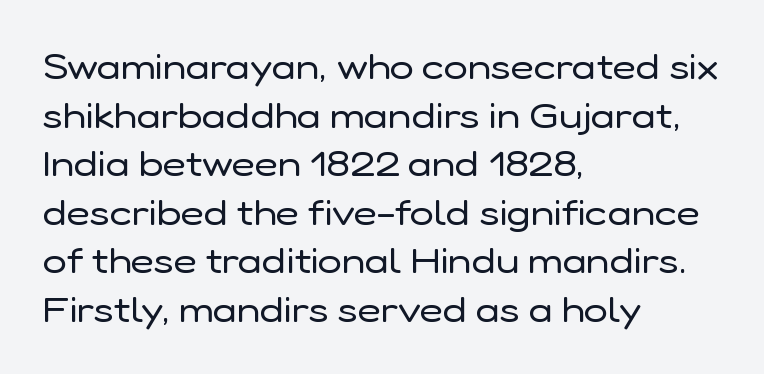
{"serif": "no", "italic": "no", "bold": "no", "weight": "regular", "width": "normal", "stroke_contrast": "low", "x_height": "medium", "monospaced": "no", "underline": "no", "align": "left", "line_spacing": "normal", "line_spacing_ratio": 1.35, "letter_spacing": "normal", "letter_spacing_em": 0.0, "glyph_px": 36}
